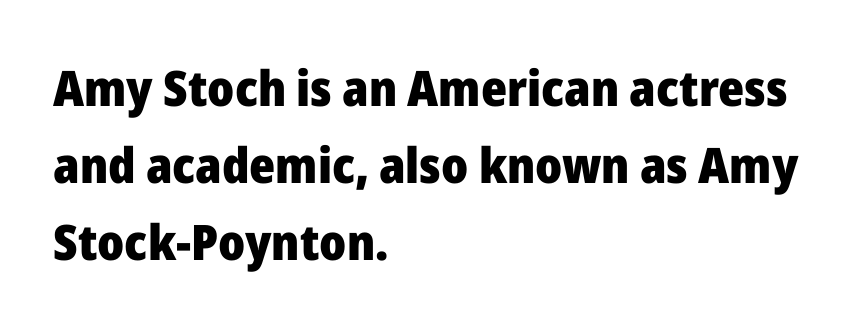
The rendering anchors every line to the left-hand side. This sample has the flowing, uneven cadence of proportional lettering. These lines keep a tight, regular rhythm from letter to letter. The strip under each line holds only bare page. Each new line begins a customary step beneath the previous one. Stroke terminals: plain, sans-serif.
